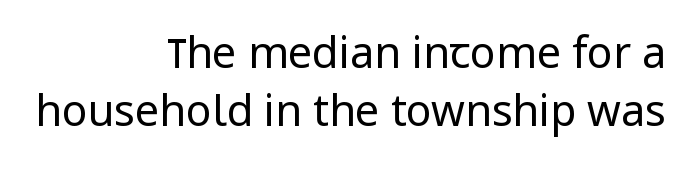
The image shows 43 px regular-weight sans-serif type, upright; set right-aligned, normal line spacing (1.34x), normal letter spacing, not underlined; low stroke contrast and a medium x-height.
